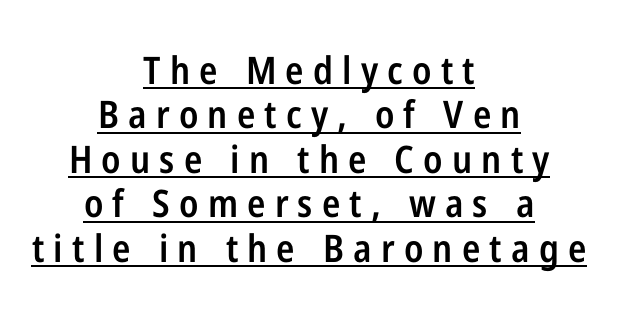
The image shows 38 px semibold, condensed sans-serif type, upright; set centered, line spacing 1.17x, unusually wide letter spacing (+0.24 em), underlined; low stroke contrast and a medium x-height.
